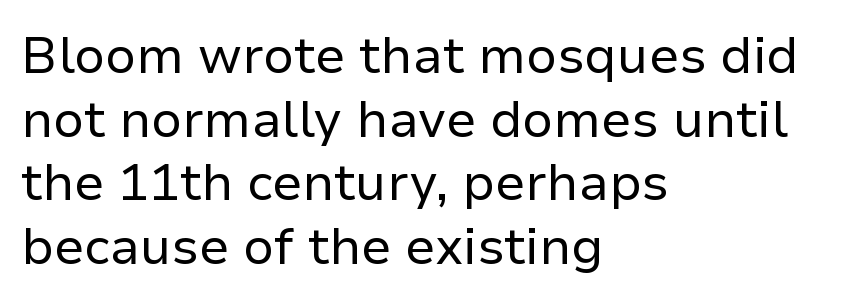
The image shows 51 px regular-weight sans-serif type, upright; set left-aligned, normal line spacing (1.25x), normal letter spacing, not underlined; low stroke contrast and a medium x-height.
